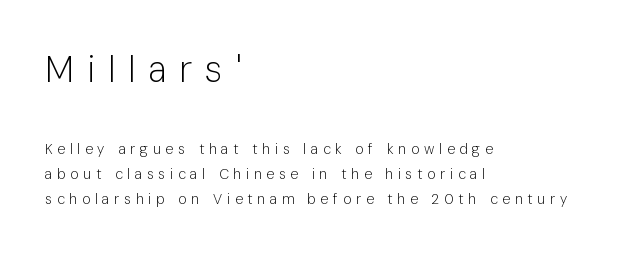
The image shows 37 px light sans-serif type, upright; set left-aligned, line spacing 1.78x, unusually wide letter spacing (+0.35 em), not underlined; the first (top) block is 2.64x larger; low stroke contrast and a medium x-height.
